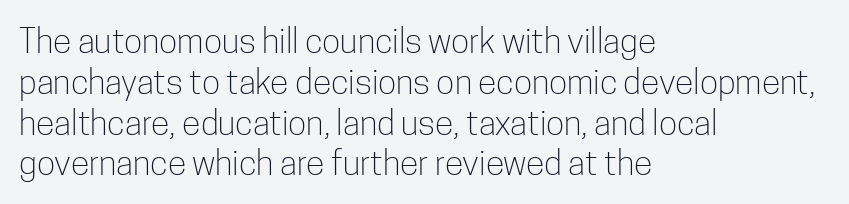
Q: Is the text bold? A: No.
Q: Is the text italic (slanted)? A: No, it is upright.
Q: Is the typeface a serif or a sans-serif typeface? A: Sans-serif.
Q: Is the text underlined? A: No.
Q: How is the paragraph aligned? A: Left-aligned.
Q: Is the spacing between letters normal or unusually wide? A: Normal.
Q: Width (condensed, normal, or wide)? A: Condensed.
Q: Stroke contrast? A: Low.
Q: x-height? A: Medium.
Q: Monospaced? A: No.
